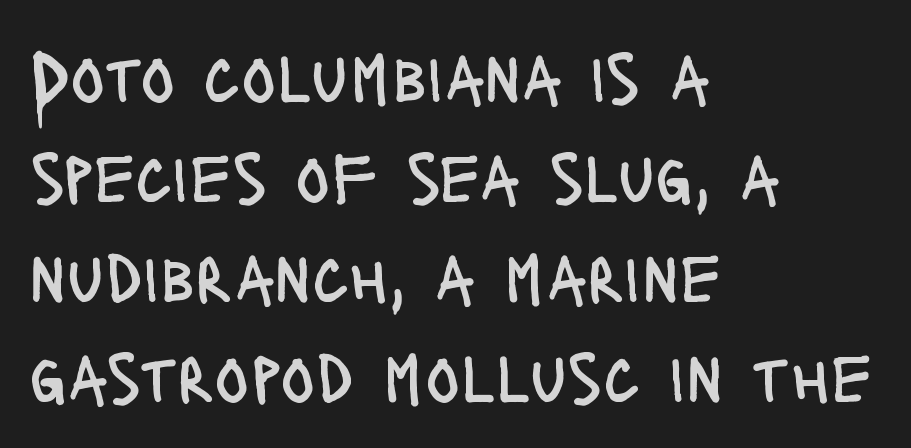
Is there any slant? The stems are plumb. In CSS terms this would be text-align: left. Nobody touched the tracking dial on this one. Letters have the restrained weight of plain body copy at most.
